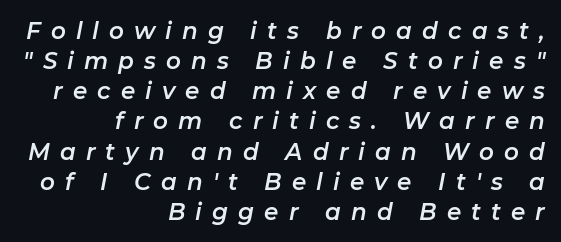
Honestly, the row spacing looks completely unremarkable. Underlining? Definitely not there. Tracking value appears strongly positive — letters spread wide. Notice how the stems are inclined rather than vertical — that's the hallmark of italics. Where is the straight margin? On the right.
